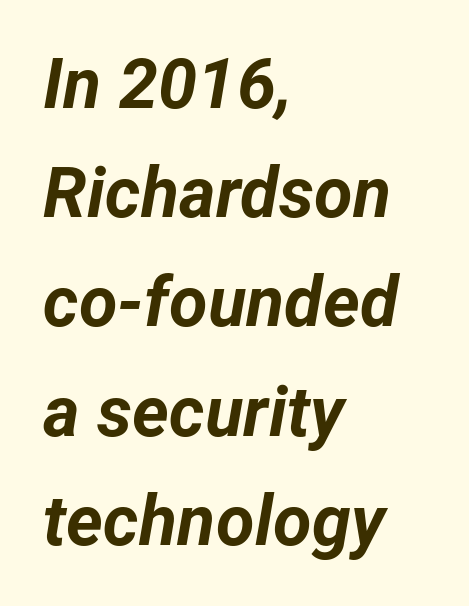
Which margin do the lines hug? The left one — the right edge is uneven. This rendering leaves character spacing at its baseline value. Check under the words: just untouched page. This sample has the flowing, uneven cadence of proportional lettering. Is the type slanted? Yes — the strokes lean at a clear angle. In terms of leading, this rendering sits right in the middle.
